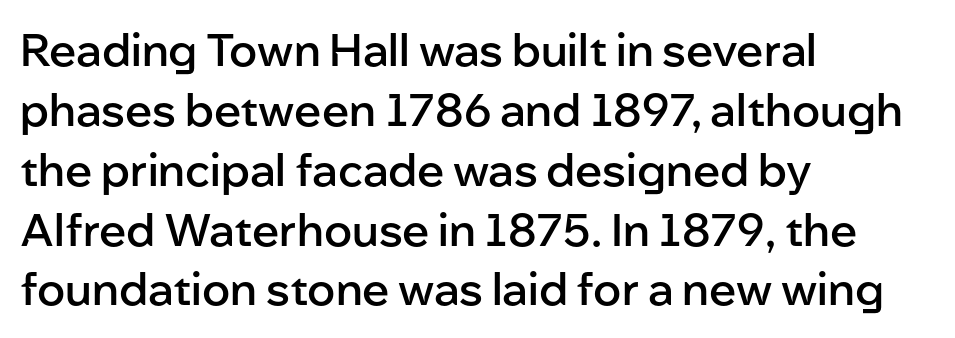
The image shows 45 px semibold sans-serif type, upright; set left-aligned, normal line spacing (1.33x), normal letter spacing, not underlined; low stroke contrast and a medium x-height.
